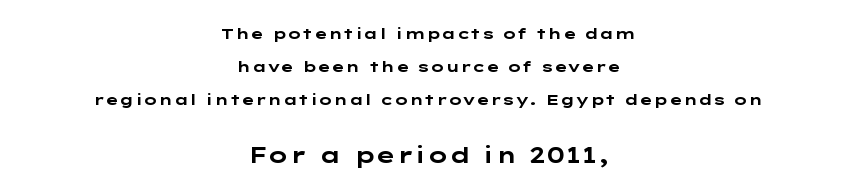
Q: Is the text bold? A: Yes.
Q: Is the text italic (slanted)? A: No, it is upright.
Q: Is the text underlined? A: No.
Q: How is the paragraph aligned? A: Centered.
Q: Is the spacing between letters normal or unusually wide? A: Normal.
Q: Is the spacing between lines tight, normal or loose? A: Loose.
Q: Which block of text is set in a larger size, the first (top) or the second (bottom)? A: The second (bottom) one.
